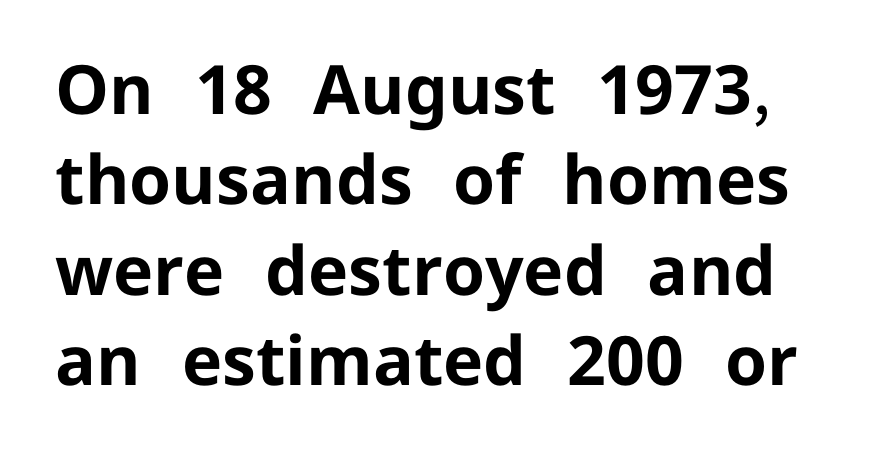
{"serif": "no", "italic": "no", "bold": "yes", "weight": "bold", "width": "normal", "stroke_contrast": "low", "x_height": "medium", "monospaced": "no", "underline": "no", "line_spacing": "normal", "line_spacing_ratio": 1.33, "letter_spacing": "normal", "letter_spacing_em": 0.0, "glyph_px": 68}
